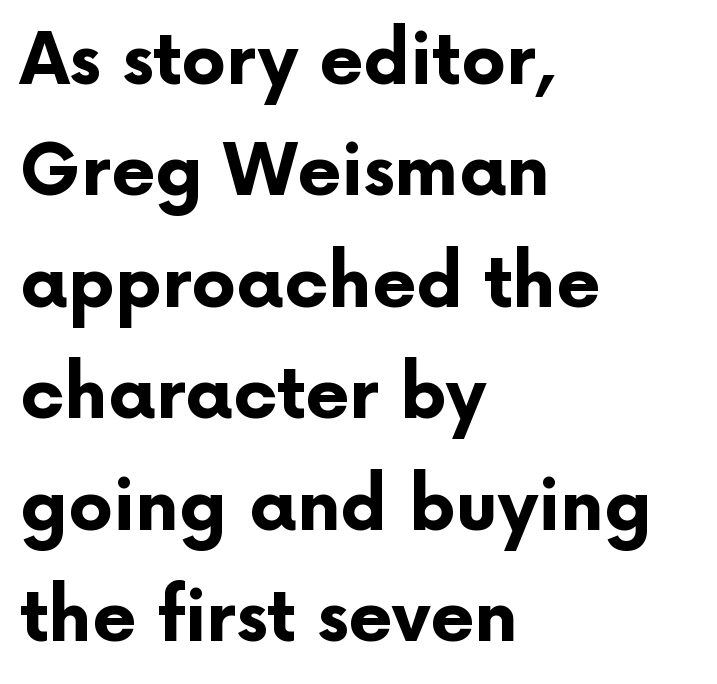
{"serif": "no", "italic": "no", "bold": "yes", "weight": "bold", "width": "normal", "stroke_contrast": "low", "x_height": "medium", "monospaced": "no", "underline": "no", "align": "left", "line_spacing": "normal", "line_spacing_ratio": 1.57, "letter_spacing": "normal", "letter_spacing_em": 0.0, "glyph_px": 71}
